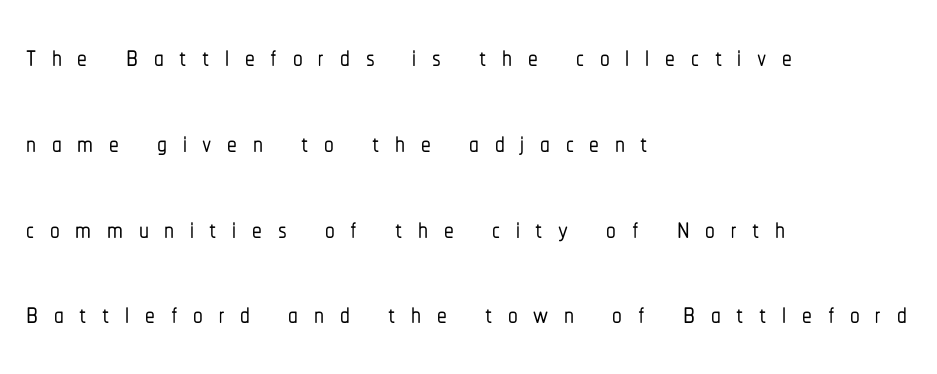
Q: Is the text italic (slanted)? A: No, it is upright.
Q: Is the typeface a serif or a sans-serif typeface? A: Sans-serif.
Q: Is the text underlined? A: No.
Q: How is the paragraph aligned? A: Left-aligned.
Q: Is the spacing between letters normal or unusually wide? A: Unusually wide.
Q: Is the spacing between lines tight, normal or loose? A: Loose.
Q: Width (condensed, normal, or wide)? A: Condensed.
Q: Stroke contrast? A: Low.
Q: x-height? A: Medium.
Q: Monospaced? A: No.
